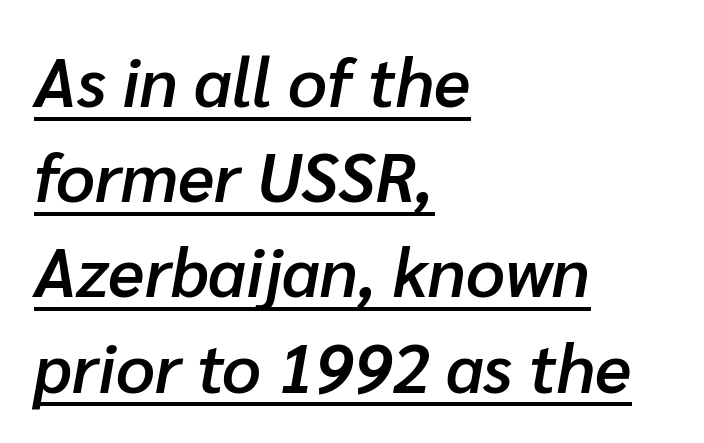
Visually the block forms a straight wall on the left and a jagged coastline on the right. Normally led — the rows are evenly, conventionally spaced. A somewhat darkened texture: the type is semibold rather than bold. Nobody touched the tracking dial on this one. Compared with undecorated copy, this sample adds a rule below the words.
